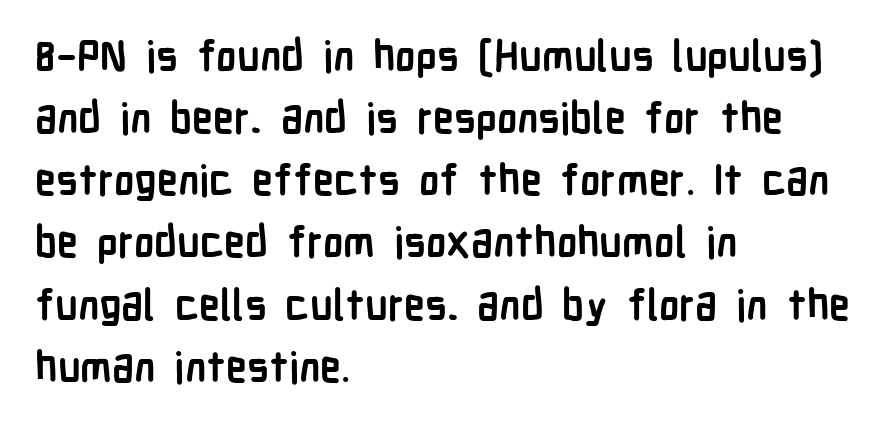
The image shows 42 px semibold, condensed sans-serif type, upright; set left-aligned, normal line spacing (1.48x), normal letter spacing, not underlined; low stroke contrast and a medium x-height.
